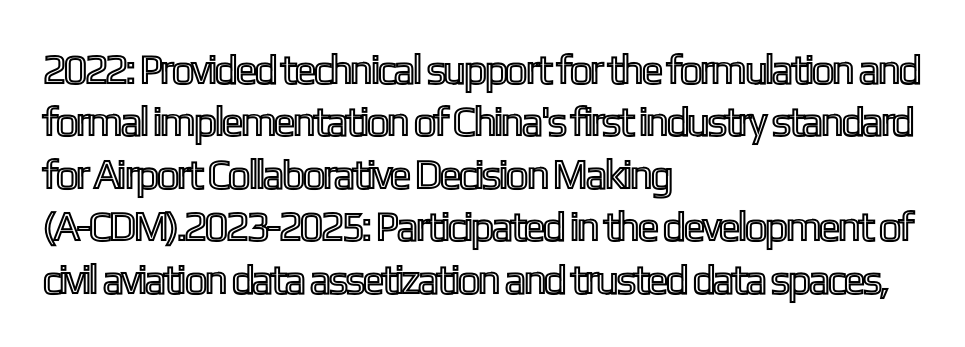
The image shows 41 px condensed type, upright; set left-aligned, normal line spacing (1.28x), normal letter spacing, not underlined; a medium x-height.
